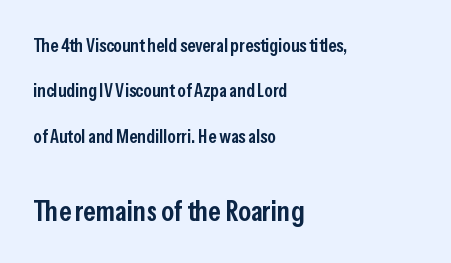
{"serif": "no", "italic": "no", "bold": "semi", "weight": "semibold", "width": "condensed", "stroke_contrast": "low", "x_height": "medium", "monospaced": "no", "underline": "no", "align": "left", "line_spacing": "loose", "line_spacing_ratio": 2.39, "letter_spacing": "normal", "letter_spacing_em": 0.0, "larger_block": "second", "size_ratio": 1.53, "glyph_px": 29}
